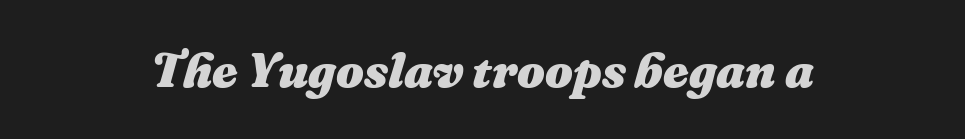
The image shows 49 px heavy type, italic (leaning right); set centered, normal letter spacing, not underlined; medium stroke contrast and a medium x-height.
